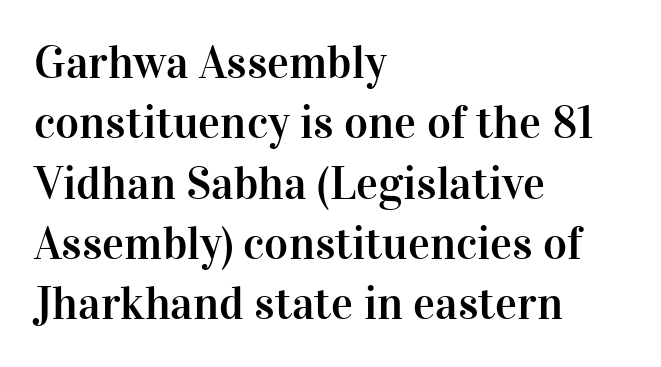
Designer's note — italics off, roman on. The setting favours the left margin, as ordinary paragraphs usually do. These lines are rendered in a variable-pitch font. The characters display serif detailing at their extremities. Quick note: interline space is typical. The specimen omits any rule beneath the text block's lines.
